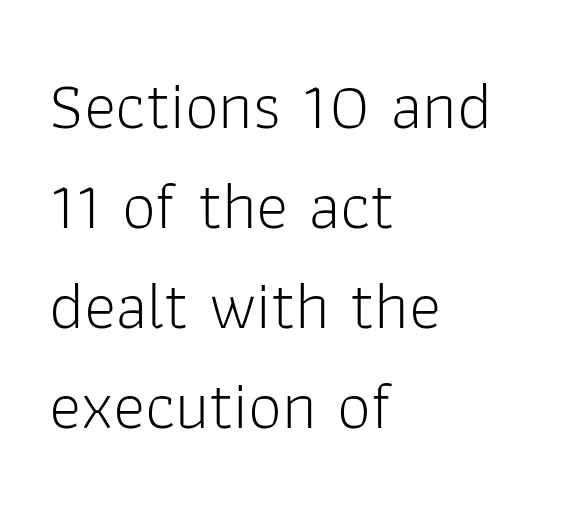
Rows of type keep a routine distance in the vertical direction. Check the space under the baseline: it is left empty. The compositor pushed each line to the left boundary. You could not count columns in this text — the font is proportionally spaced.
